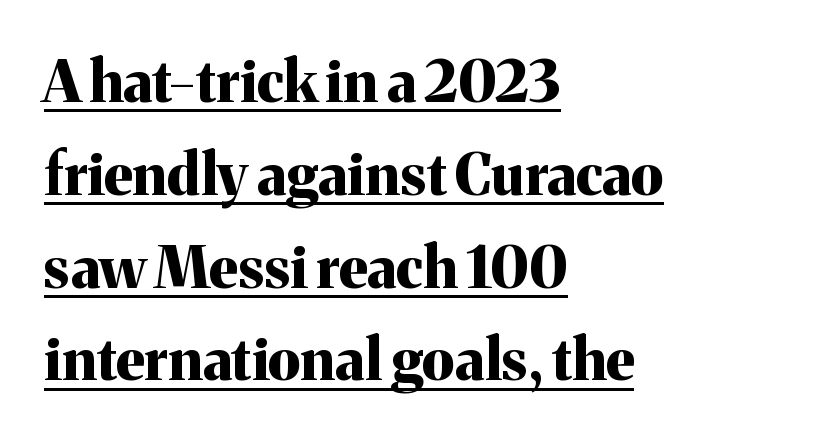
The letters carry serifs — small finishing strokes at the ends of their stems. This sample uses plain, unmodified letter spacing. The lines are quadded left. Does the leading feel generous? No, just average.
